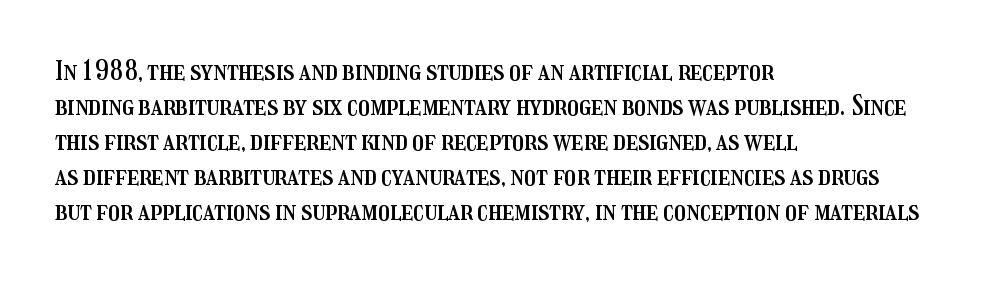
The image shows 26 px text type, upright; set left-aligned, normal line spacing (1.35x), normal letter spacing, not underlined.
